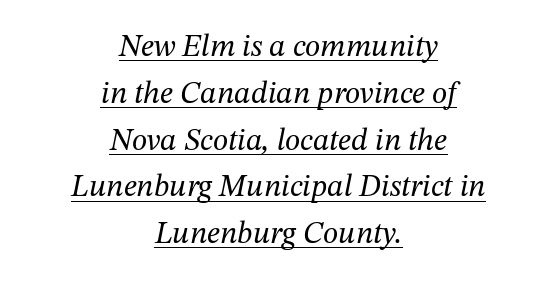
Regular leading. The letterforms sit shoulder to shoulder at normal distance. Unlike a clean sans, this face finishes its strokes with serifs. Would a proofreader flag this as italicized? Yes. Counters stay open thanks to moderate or lighter strokes.
